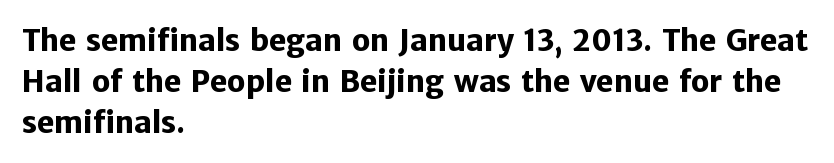
{"serif": "no", "italic": "no", "bold": "yes", "weight": "heavy", "width": "normal", "stroke_contrast": "low", "x_height": "medium", "monospaced": "no", "underline": "no", "align": "left", "line_spacing": "normal", "line_spacing_ratio": 1.41, "letter_spacing": "normal", "letter_spacing_em": 0.0, "glyph_px": 29}
